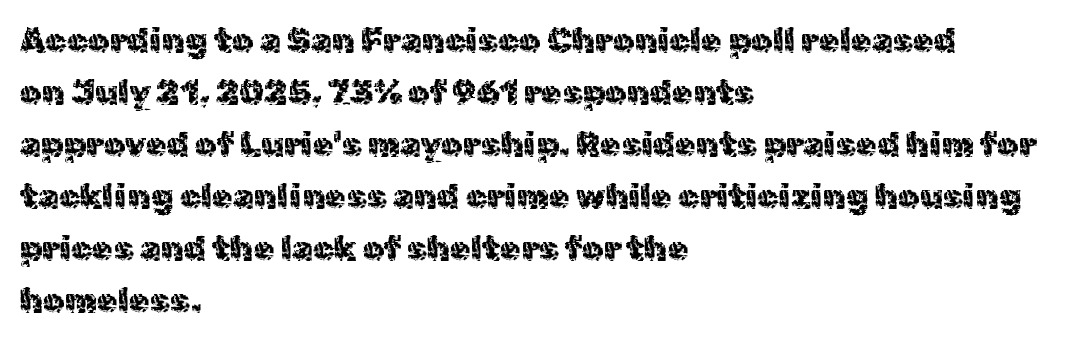
Q: Is the text bold? A: No.
Q: Is the text italic (slanted)? A: No, it is upright.
Q: Is the typeface a serif or a sans-serif typeface? A: Sans-serif.
Q: Is the text underlined? A: No.
Q: How is the paragraph aligned? A: Left-aligned.
Q: Is the spacing between letters normal or unusually wide? A: Normal.
Q: Is the spacing between lines tight, normal or loose? A: Normal.
Q: Width (condensed, normal, or wide)? A: Normal.
Q: x-height? A: Medium.
Q: Monospaced? A: No.
